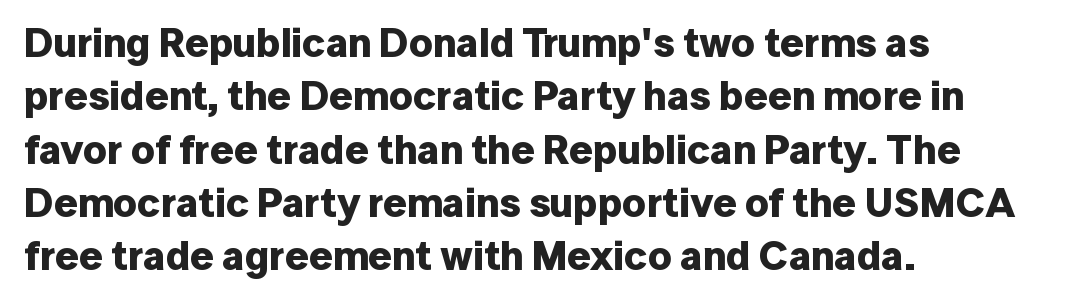
{"serif": "no", "italic": "no", "bold": "yes", "weight": "bold", "width": "normal", "stroke_contrast": "low", "x_height": "medium", "monospaced": "no", "underline": "no", "align": "left", "line_spacing": "normal", "line_spacing_ratio": 1.3, "letter_spacing": "normal", "letter_spacing_em": 0.0, "glyph_px": 41}
